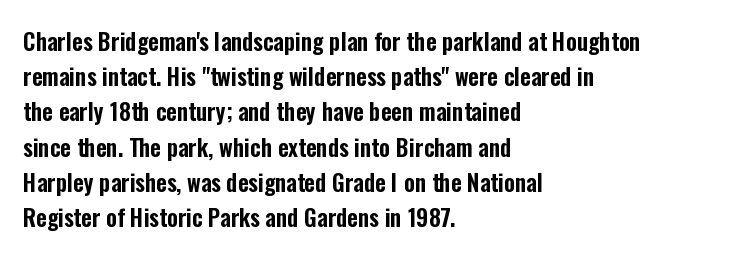
{"italic": "no", "underline": "no", "align": "left", "line_spacing": "normal", "line_spacing_ratio": 1.53, "letter_spacing": "normal", "letter_spacing_em": 0.0, "glyph_px": 23}
